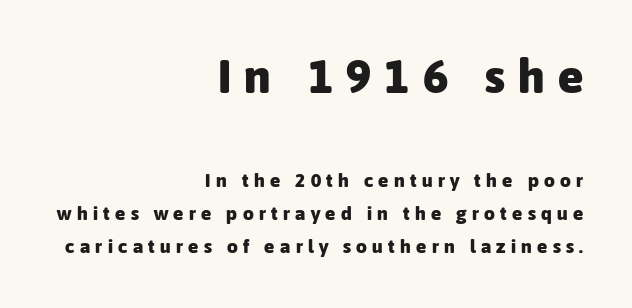
Q: Is the text bold? A: Yes.
Q: Is the text italic (slanted)? A: No, it is upright.
Q: Is the typeface a serif or a sans-serif typeface? A: Sans-serif.
Q: Is the text underlined? A: No.
Q: How is the paragraph aligned? A: Right-aligned.
Q: Is the spacing between letters normal or unusually wide? A: Unusually wide.
Q: Which block of text is set in a larger size, the first (top) or the second (bottom)? A: The first (top) one.
Q: Width (condensed, normal, or wide)? A: Normal.
Q: Stroke contrast? A: Low.
Q: x-height? A: Medium.
Q: Monospaced? A: No.
